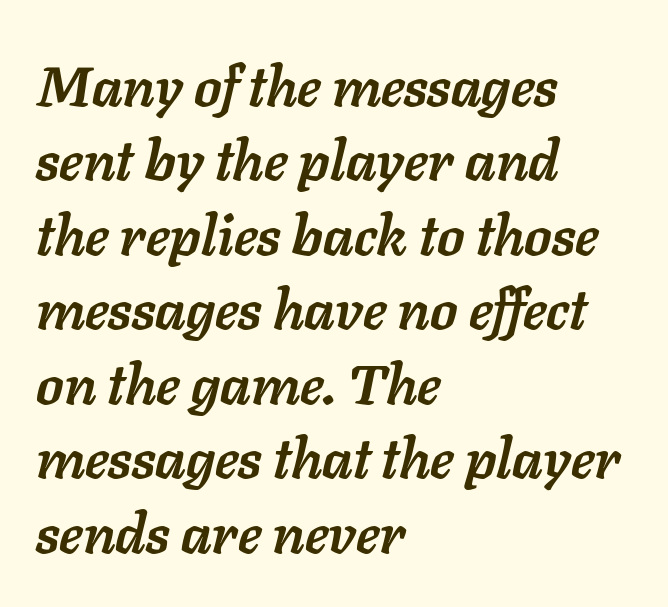
I'd describe the lettering as bold — thick and assertive. The lines are quadded left. Compared with typical body copy, the letter spacing here is the same. Descenders hang freely into open space. The letters are slanted; this is an italic face.
